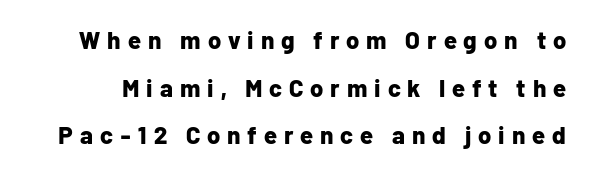
The image shows 24 px bold type, upright; set loose line spacing (1.98x), unusually wide letter spacing (+0.29 em), not underlined.
